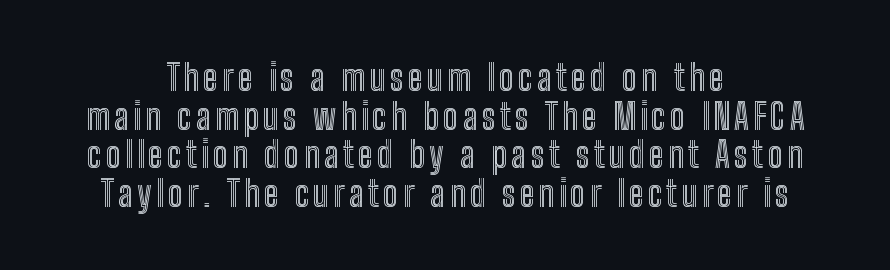
Q: Is the text italic (slanted)? A: No, it is upright.
Q: Is the text underlined? A: No.
Q: How is the paragraph aligned? A: Centered.
Q: Is the spacing between lines tight, normal or loose? A: Tight.
Q: Width (condensed, normal, or wide)? A: Condensed.
Q: x-height? A: Medium.
Q: Monospaced? A: No.
